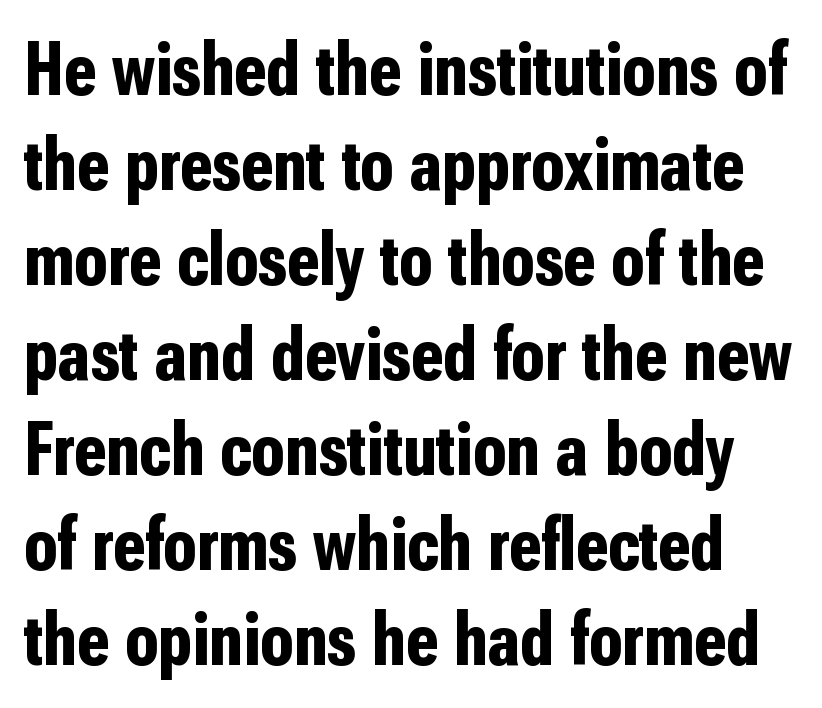
Q: Is the text bold? A: Yes.
Q: Is the text italic (slanted)? A: No, it is upright.
Q: Is the typeface a serif or a sans-serif typeface? A: Sans-serif.
Q: Is the text underlined? A: No.
Q: Is the spacing between letters normal or unusually wide? A: Normal.
Q: Is the spacing between lines tight, normal or loose? A: Normal.
Q: Width (condensed, normal, or wide)? A: Condensed.
Q: Stroke contrast? A: Low.
Q: x-height? A: Medium.
Q: Monospaced? A: No.
